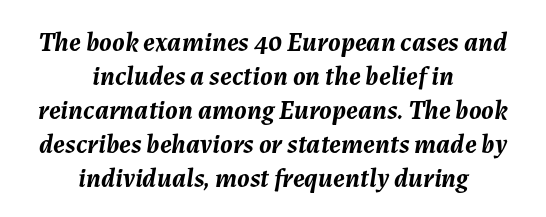
The words here are not underlined. Normally led — the rows are evenly, conventionally spaced. What stands out about the letter spacing? Nothing — it is the standard amount. You'd pick this weight for a headline — it's a proper bold. Reading down the block, each line starts at a different indent, mirrored at its end. The face used here has a pronounced slope to its letters.
